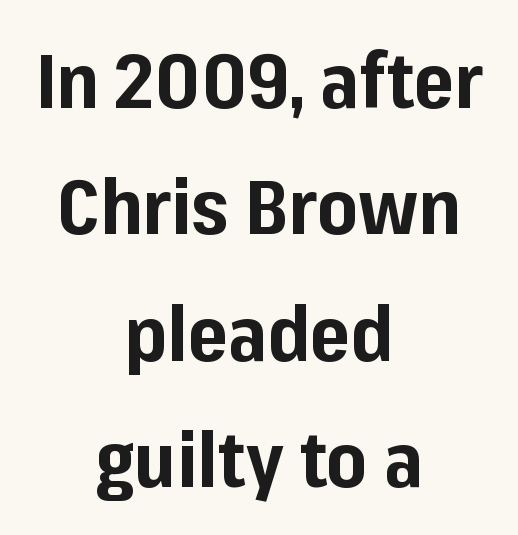
Q: Is the text bold? A: Yes.
Q: Is the text italic (slanted)? A: No, it is upright.
Q: Is the typeface a serif or a sans-serif typeface? A: Sans-serif.
Q: Is the text underlined? A: No.
Q: How is the paragraph aligned? A: Centered.
Q: Is the spacing between letters normal or unusually wide? A: Normal.
Q: Is the spacing between lines tight, normal or loose? A: Normal.
Q: Width (condensed, normal, or wide)? A: Normal.
Q: Stroke contrast? A: Low.
Q: x-height? A: Medium.
Q: Monospaced? A: No.
